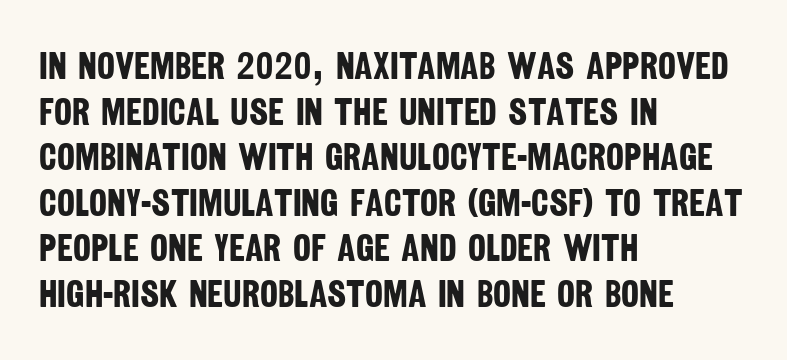
The horizontal fit of the characters is conventional and even. Decoration check: the copy has no underline. The typesetting leans heavy: a genuine bold. These lines stack with their left ends in a neat column.
